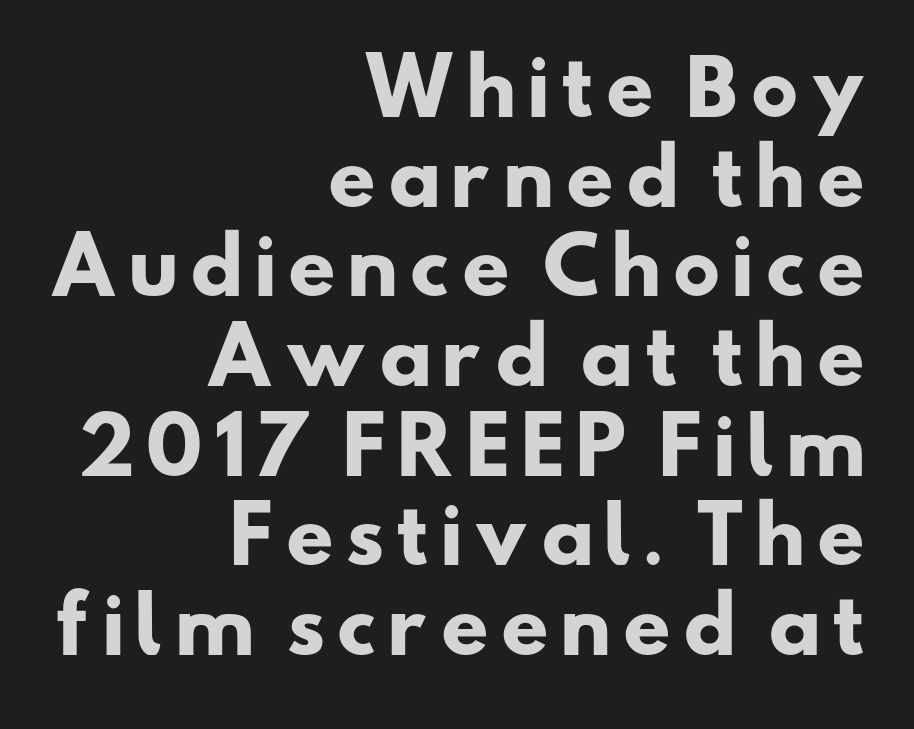
{"serif": "no", "bold": "yes", "weight": "heavy", "width": "wide", "stroke_contrast": "low", "x_height": "small", "monospaced": "no", "underline": "no", "align": "right", "line_spacing_ratio": 1.18, "glyph_px": 76}
